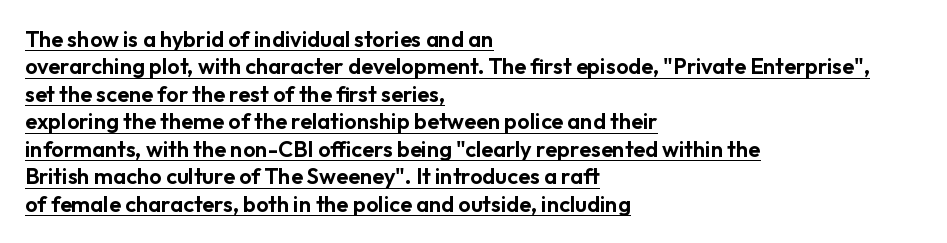
The image shows 22 px text type, upright; set left-aligned, normal line spacing (1.25x), normal letter spacing, underlined.
